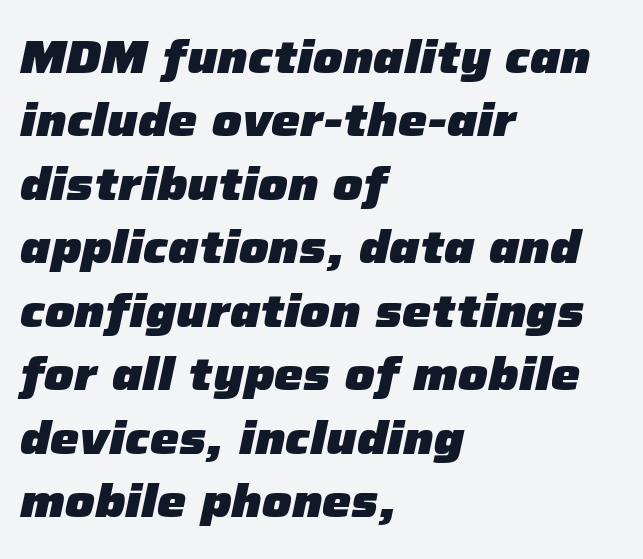
Q: Is the text bold? A: Yes.
Q: Is the text italic (slanted)? A: Yes, it leans right by about 12 degrees.
Q: Is the text underlined? A: No.
Q: How is the paragraph aligned? A: Left-aligned.
Q: Is the spacing between letters normal or unusually wide? A: Normal.
Q: Is the spacing between lines tight, normal or loose? A: Normal.
Q: Width (condensed, normal, or wide)? A: Normal.
Q: Stroke contrast? A: Low.
Q: x-height? A: Medium.
Q: Monospaced? A: No.
